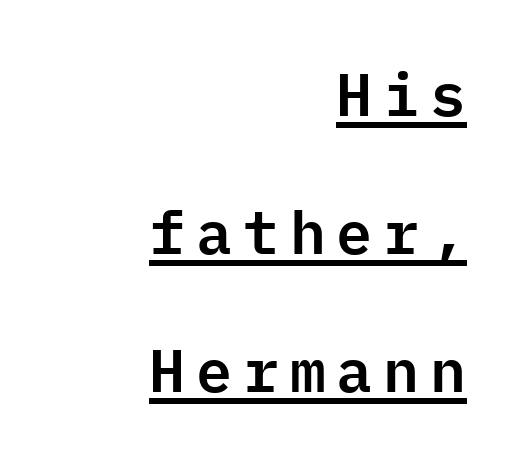
The glyphs in this specimen are sans serif. Check the space under the baseline: a stroke is drawn there. Upright lettering throughout. All the whitespace from short lines collects on the left. These lines are rendered in a fixed-pitch font. Line spacing here is loose.
